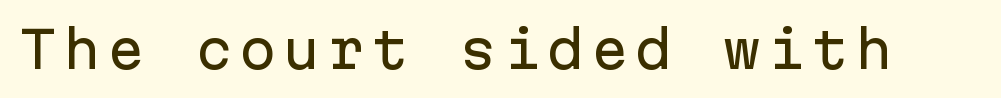
Rule under the text: the space is simply empty. Here the designer chose a console-style face with uniform glyph widths. The rendering shows plain stroke endings on the letterforms — a sans-serif design. If you drew a line through each stem, it would be perfectly vertical.
